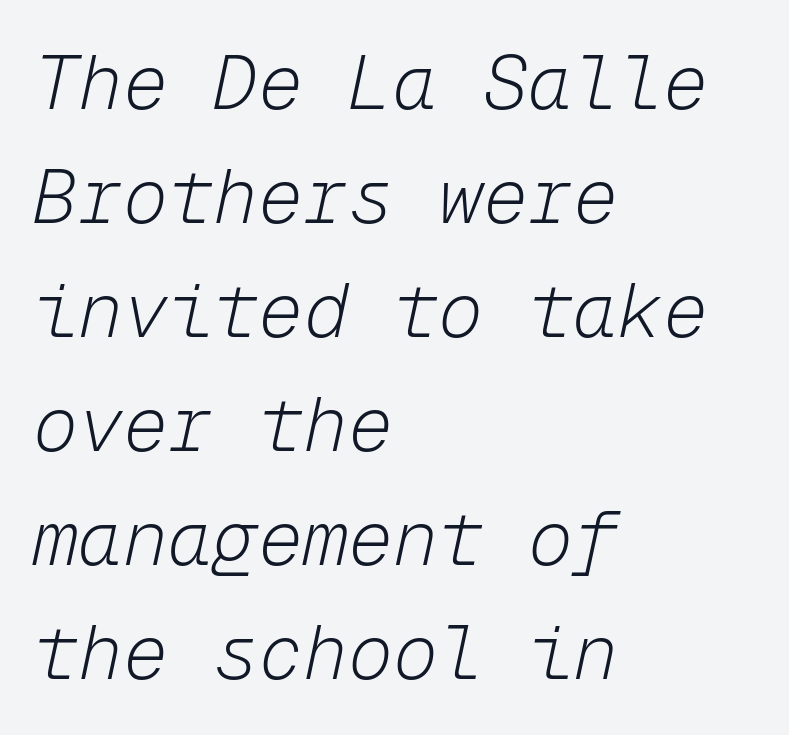
The image shows 75 px light type, italic (leaning right), monospaced; set left-aligned, normal line spacing (1.52x), normal letter spacing, not underlined; low stroke contrast and a medium x-height.
